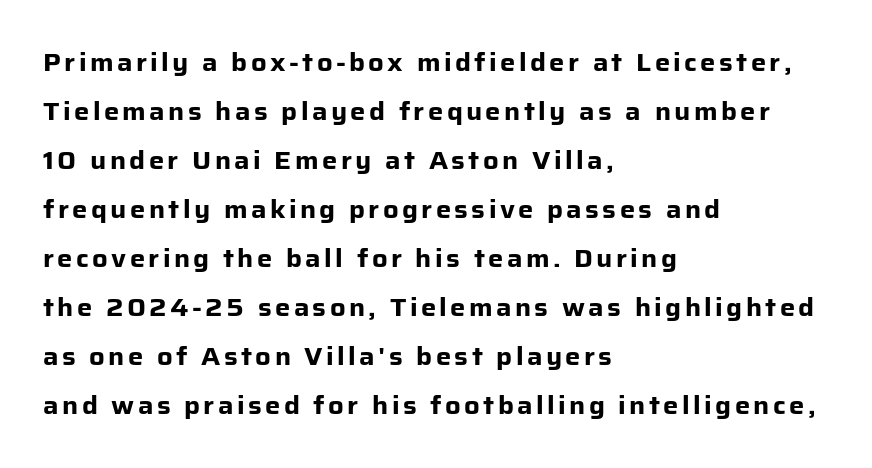
The lettering stays uniformly vertical, giving the passage a roman look. The strip under each line holds only bare page. A dark, heavy texture on the line: the type is bold. In CSS terms this would be text-align: left. A great deal of white space separates one row of letters from the next.
